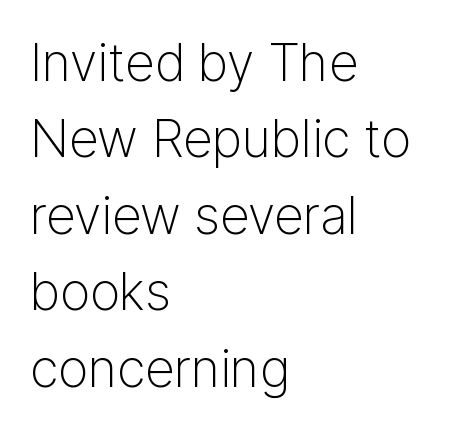
The image shows 52 px light sans-serif type, upright; set left-aligned, normal line spacing (1.47x), normal letter spacing, not underlined; low stroke contrast and a medium x-height.
